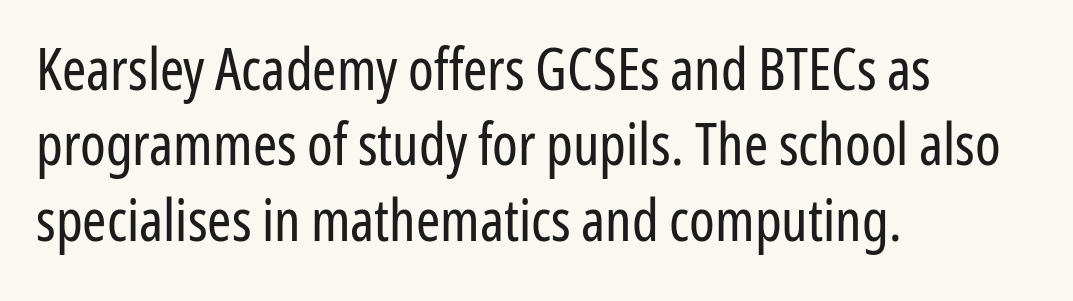
{"serif": "no", "italic": "no", "bold": "no", "weight": "regular", "width": "condensed", "stroke_contrast": "low", "x_height": "medium", "monospaced": "no", "underline": "no", "align": "left", "line_spacing": "normal", "line_spacing_ratio": 1.3, "letter_spacing": "normal", "letter_spacing_em": 0.0, "glyph_px": 58}
